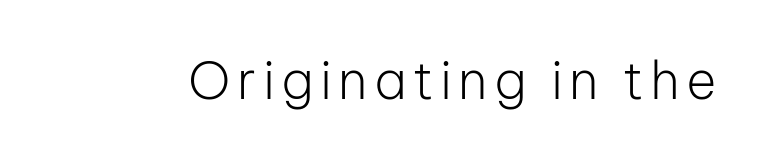
The image shows 52 px light sans-serif type, upright; set not underlined; low stroke contrast and a medium x-height.
